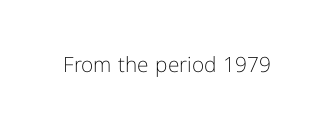
{"italic": "no", "bold": "no", "underline": "no", "letter_spacing": "normal", "letter_spacing_em": 0.0, "glyph_px": 21}
